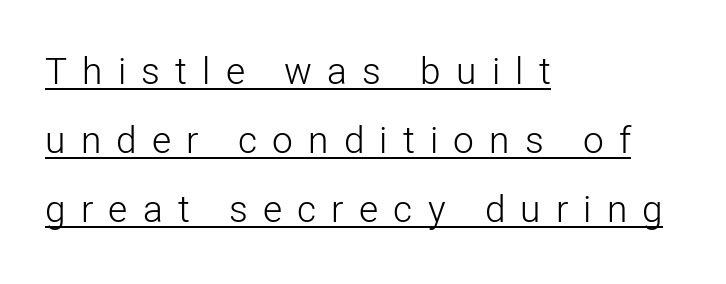
Q: Is the text bold? A: No.
Q: Is the text italic (slanted)? A: No, it is upright.
Q: Is the typeface a serif or a sans-serif typeface? A: Sans-serif.
Q: Is the text underlined? A: Yes.
Q: How is the paragraph aligned? A: Left-aligned.
Q: Is the spacing between letters normal or unusually wide? A: Unusually wide.
Q: Width (condensed, normal, or wide)? A: Normal.
Q: Stroke contrast? A: Low.
Q: x-height? A: Medium.
Q: Monospaced? A: No.
